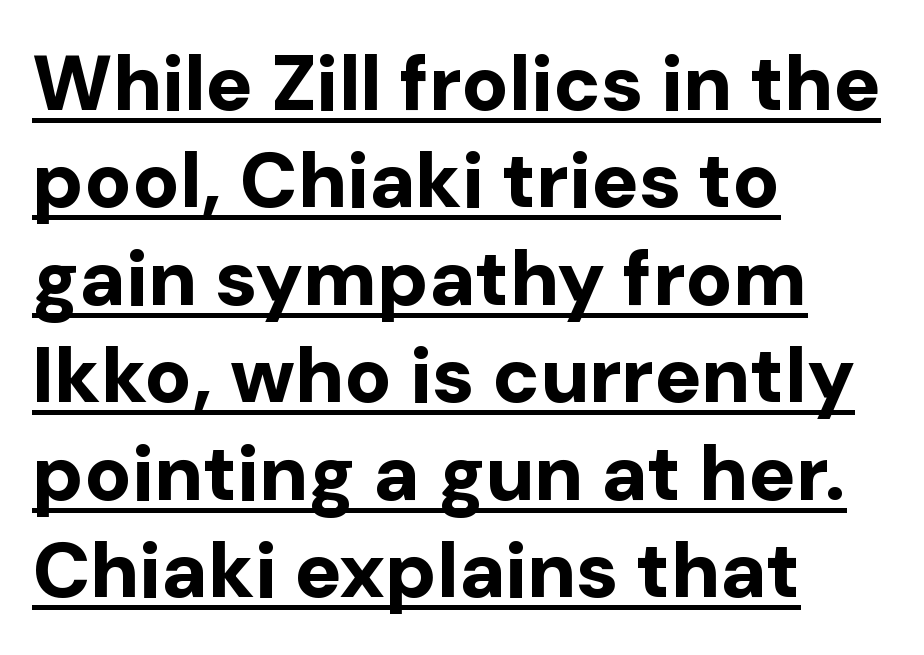
Q: Is the text bold? A: Yes.
Q: Is the text italic (slanted)? A: No, it is upright.
Q: Is the typeface a serif or a sans-serif typeface? A: Sans-serif.
Q: Is the text underlined? A: Yes.
Q: How is the paragraph aligned? A: Left-aligned.
Q: Is the spacing between letters normal or unusually wide? A: Normal.
Q: Is the spacing between lines tight, normal or loose? A: Normal.
Q: Width (condensed, normal, or wide)? A: Normal.
Q: Stroke contrast? A: Low.
Q: x-height? A: Medium.
Q: Monospaced? A: No.
